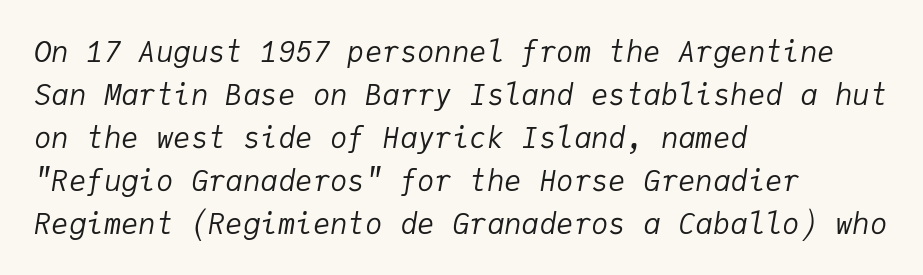
The image shows 29 px regular-weight type, italic (leaning right), monospaced; set left-aligned, normal line spacing (1.48x), normal letter spacing, not underlined; low stroke contrast and a medium x-height.
